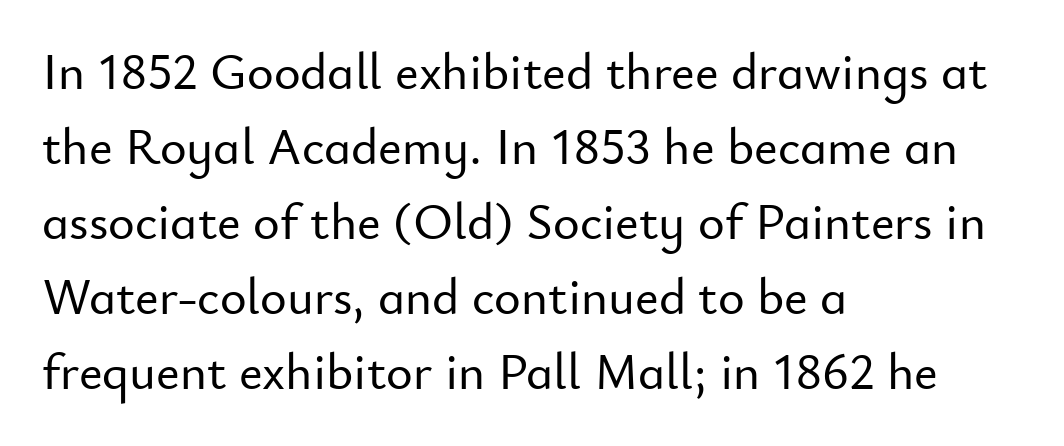
The image shows 51 px sans-serif type, upright; set left-aligned, normal line spacing (1.47x), normal letter spacing, not underlined; low stroke contrast and a small x-height.
